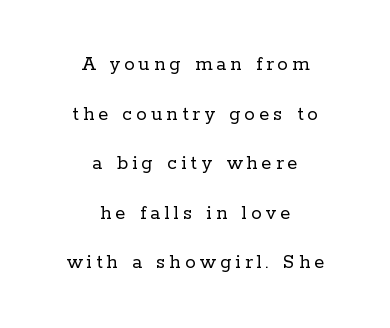
The image shows 21 px text type, upright; set centered, loose line spacing (2.36x), unusually wide letter spacing (+0.2 em), not underlined.
